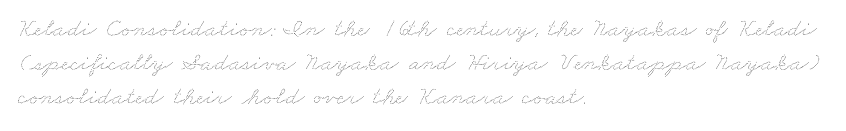
Heaviness? Minimal to ordinary, like unemphasized prose. The lines sit at an ordinary, default distance from one another. Nobody touched the tracking dial on this one. Line beginnings align vertically; line endings do not.
